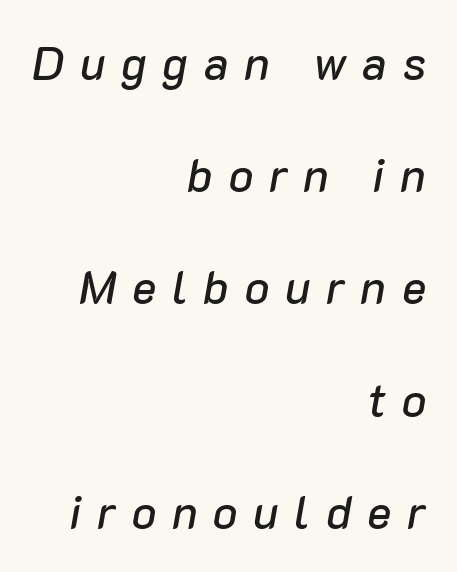
Q: Is the text italic (slanted)? A: Yes, it leans right by about 10 degrees.
Q: Is the text underlined? A: No.
Q: How is the paragraph aligned? A: Right-aligned.
Q: Is the spacing between letters normal or unusually wide? A: Unusually wide.
Q: Is the spacing between lines tight, normal or loose? A: Loose.
Q: Width (condensed, normal, or wide)? A: Normal.
Q: Stroke contrast? A: Low.
Q: x-height? A: Medium.
Q: Monospaced? A: No.
